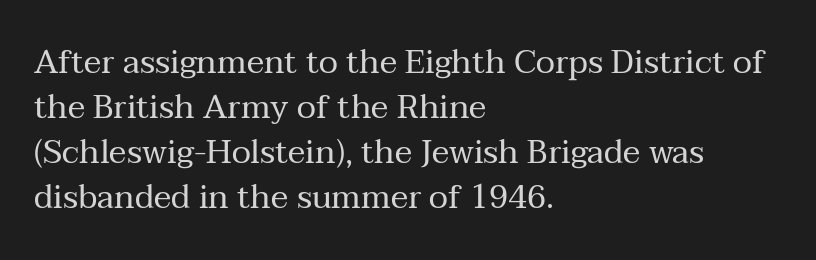
{"serif": "yes", "italic": "no", "bold": "no", "weight": "regular", "width": "normal", "stroke_contrast": "medium", "x_height": "medium", "monospaced": "no", "underline": "no", "align": "left", "line_spacing": "normal", "line_spacing_ratio": 1.36, "letter_spacing": "normal", "letter_spacing_em": 0.0, "glyph_px": 33}
